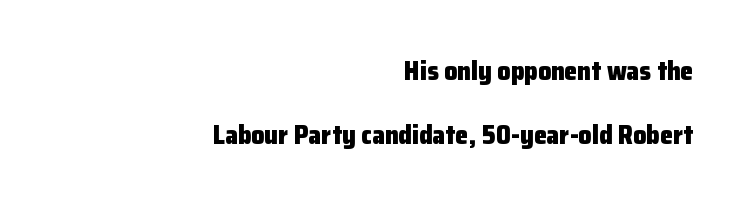
The image shows 26 px bold type, upright; set right-aligned, loose line spacing (2.47x), normal letter spacing, not underlined.
